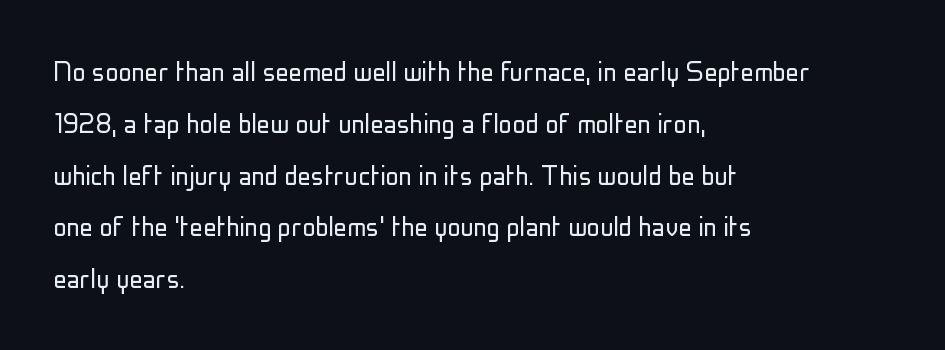
Q: Is the text bold? A: No.
Q: Is the text italic (slanted)? A: No, it is upright.
Q: Is the typeface a serif or a sans-serif typeface? A: Sans-serif.
Q: Is the text underlined? A: No.
Q: How is the paragraph aligned? A: Left-aligned.
Q: Is the spacing between letters normal or unusually wide? A: Normal.
Q: Is the spacing between lines tight, normal or loose? A: Normal.
Q: Width (condensed, normal, or wide)? A: Condensed.
Q: Stroke contrast? A: Low.
Q: x-height? A: Medium.
Q: Monospaced? A: No.
